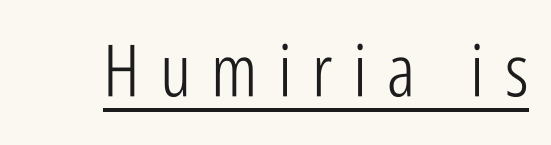
The image shows 72 px light, condensed sans-serif type, upright; set unusually wide letter spacing (+0.28 em), underlined; low stroke contrast and a medium x-height.
